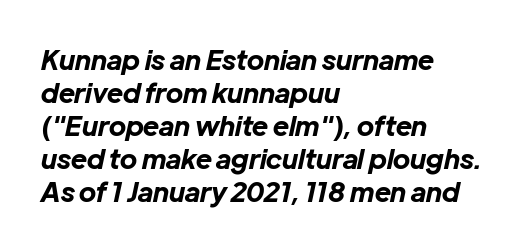
The image shows 27 px bold type, italic (leaning right); set left-aligned, line spacing 1.22x, normal letter spacing, not underlined.
